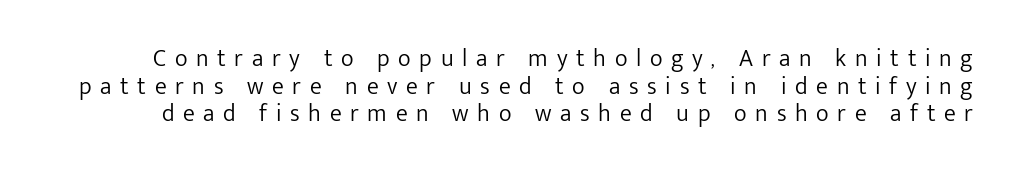
Students, observe: this is what under-led, compact text looks like. The tracking reads as deliberately expanded to a designer's eye. Underline: absent. The typography opts for an upright posture over an oblique one.
